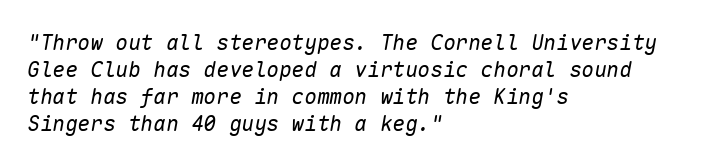
Q: Is the text bold? A: No.
Q: Is the text italic (slanted)? A: Yes, it leans right by about 10 degrees.
Q: Is the text underlined? A: No.
Q: How is the paragraph aligned? A: Left-aligned.
Q: Is the spacing between letters normal or unusually wide? A: Normal.
Q: Is the spacing between lines tight, normal or loose? A: Normal.
